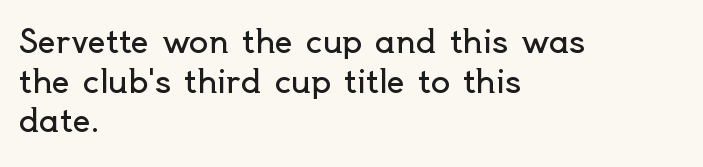
Q: Is the text bold? A: No.
Q: Is the text italic (slanted)? A: No, it is upright.
Q: Is the typeface a serif or a sans-serif typeface? A: Sans-serif.
Q: Is the text underlined? A: No.
Q: How is the paragraph aligned? A: Left-aligned.
Q: Is the spacing between letters normal or unusually wide? A: Normal.
Q: Width (condensed, normal, or wide)? A: Normal.
Q: x-height? A: Small.
Q: Monospaced? A: No.
